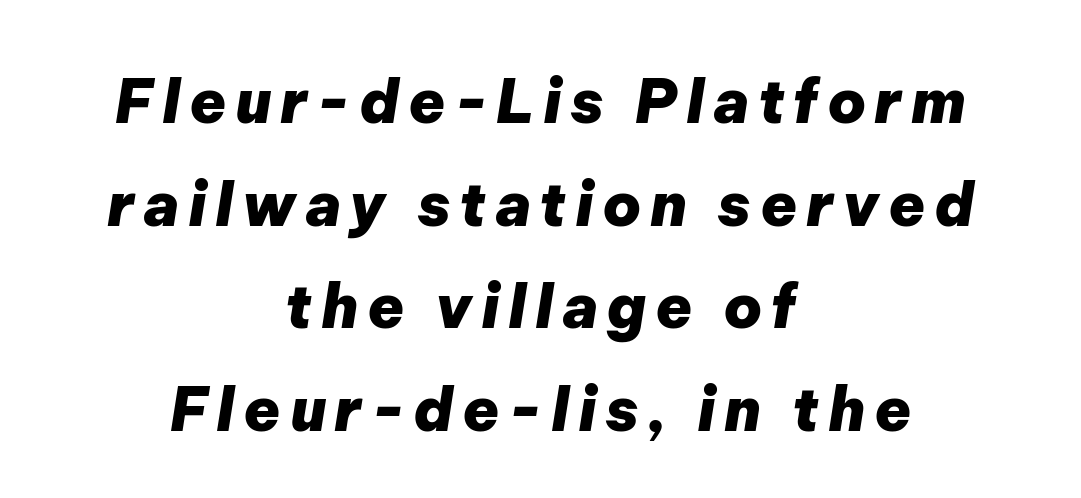
Q: Is the text bold? A: Yes.
Q: Is the text italic (slanted)? A: Yes, it leans right by about 9 degrees.
Q: Is the text underlined? A: No.
Q: How is the paragraph aligned? A: Centered.
Q: Width (condensed, normal, or wide)? A: Normal.
Q: Stroke contrast? A: Low.
Q: x-height? A: Medium.
Q: Monospaced? A: No.
